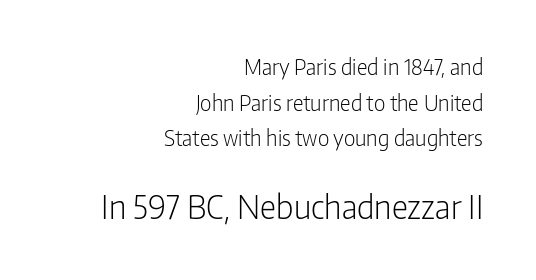
Q: Is the text bold? A: No.
Q: Is the text italic (slanted)? A: No, it is upright.
Q: Is the typeface a serif or a sans-serif typeface? A: Sans-serif.
Q: Is the text underlined? A: No.
Q: How is the paragraph aligned? A: Right-aligned.
Q: Is the spacing between letters normal or unusually wide? A: Normal.
Q: Is the spacing between lines tight, normal or loose? A: Normal.
Q: Which block of text is set in a larger size, the first (top) or the second (bottom)? A: The second (bottom) one.
Q: Width (condensed, normal, or wide)? A: Condensed.
Q: Stroke contrast? A: Low.
Q: x-height? A: Medium.
Q: Monospaced? A: No.
